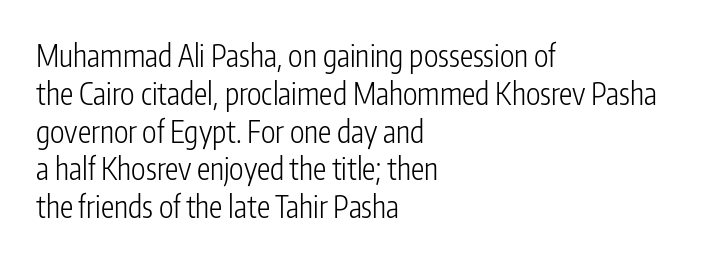
Plain, unruled lines of type. This sample keeps an unexceptional amount of space between lines. These lines are rendered in a variable-pitch font. A roman cut, with each character standing at attention. On a weight scale, this lands at 450 or below.
